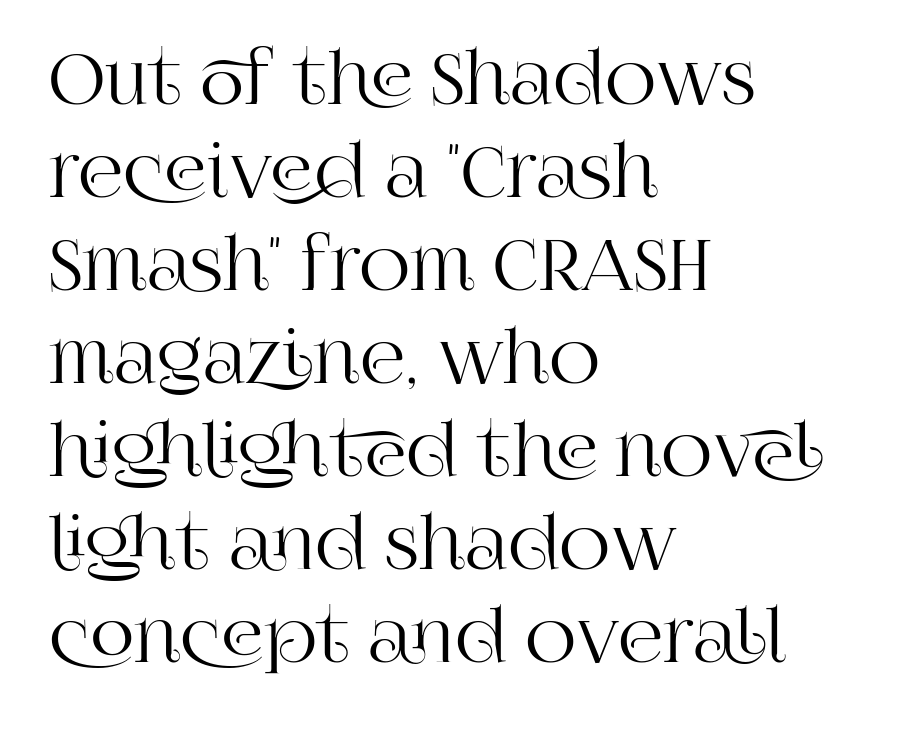
The paragraph shown leans on its left margin. There is no visible air inserted between adjacent glyphs. Vertical strokes here are truly vertical. What kind of face is this? One with serifs.
